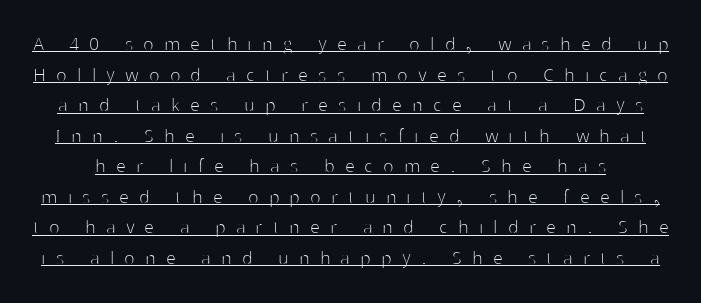
Q: Is the text bold? A: No.
Q: Is the text italic (slanted)? A: No, it is upright.
Q: Is the text underlined? A: Yes.
Q: Is the spacing between letters normal or unusually wide? A: Unusually wide.
Q: Is the spacing between lines tight, normal or loose? A: Normal.
